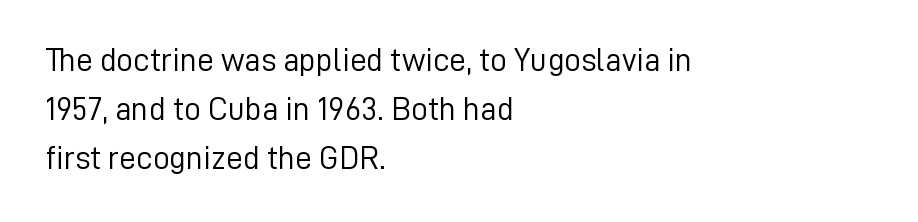
The image shows 33 px light sans-serif type, upright; set left-aligned, normal line spacing (1.48x), normal letter spacing, not underlined; low stroke contrast and a medium x-height.
